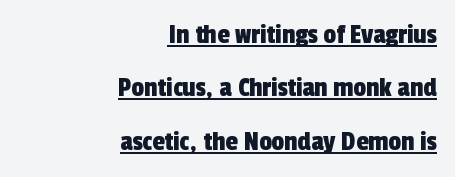
The image shows 28 px condensed sans-serif type; set right-aligned, loose line spacing (1.91x), normal letter spacing, underlined; a medium x-height.
